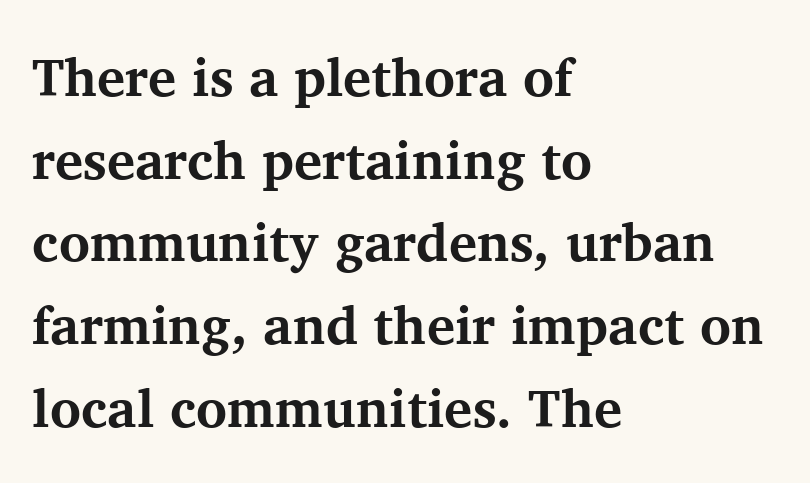
Q: Is the text bold? A: Yes.
Q: Is the text italic (slanted)? A: No, it is upright.
Q: Is the typeface a serif or a sans-serif typeface? A: Serif.
Q: Is the text underlined? A: No.
Q: How is the paragraph aligned? A: Left-aligned.
Q: Is the spacing between letters normal or unusually wide? A: Normal.
Q: Is the spacing between lines tight, normal or loose? A: Normal.
Q: Width (condensed, normal, or wide)? A: Normal.
Q: Stroke contrast? A: Medium.
Q: x-height? A: Medium.
Q: Monospaced? A: No.
